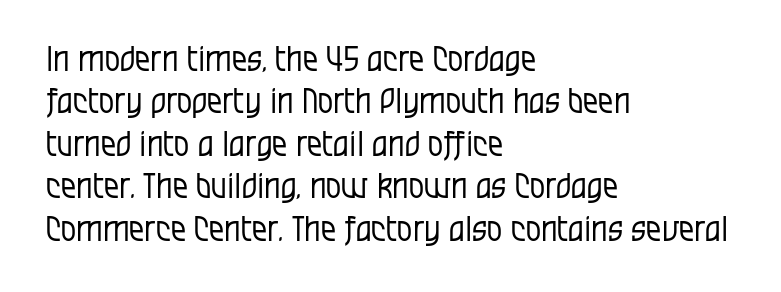
Lines of text with bare space underneath. The typography opts for an upright posture over an oblique one. Character widths vary here, with narrow letters taking less room than wide ones. The rendering uses a moderate line-height, typical for paragraphs.
